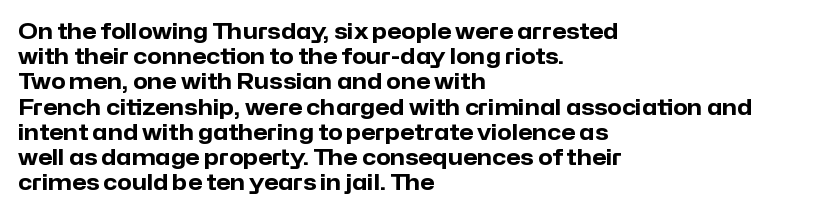
Q: Is the text bold? A: Yes.
Q: Is the text italic (slanted)? A: No, it is upright.
Q: Is the text underlined? A: No.
Q: How is the paragraph aligned? A: Left-aligned.
Q: Is the spacing between letters normal or unusually wide? A: Normal.
